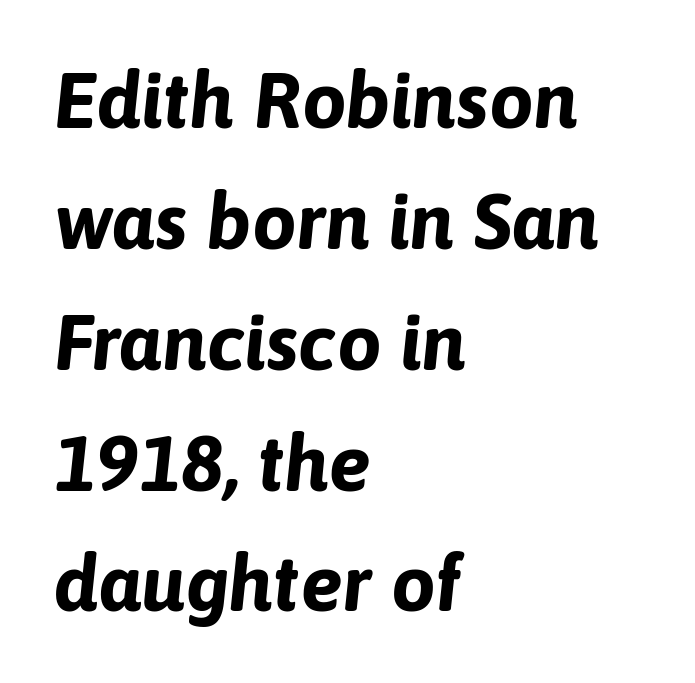
{"italic": "yes", "lean": "right", "slant_degrees": 6, "bold": "yes", "weight": "bold", "width": "normal", "stroke_contrast": "low", "x_height": "medium", "monospaced": "no", "underline": "no", "align": "left", "line_spacing": "normal", "line_spacing_ratio": 1.53, "letter_spacing": "normal", "letter_spacing_em": 0.0, "glyph_px": 79}
